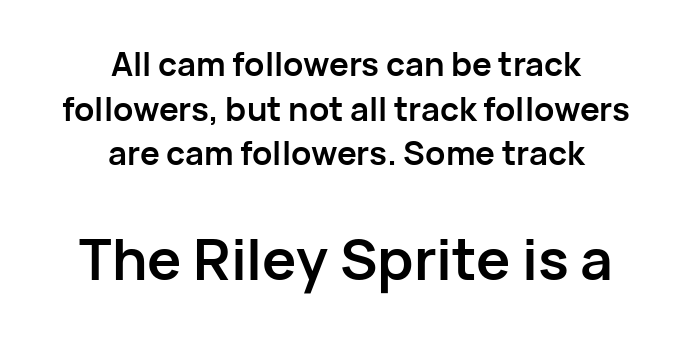
The image shows 57 px semibold sans-serif type, upright; set centered, normal line spacing (1.35x), normal letter spacing, not underlined; the second (bottom) block is 1.73x larger; low stroke contrast and a medium x-height.
